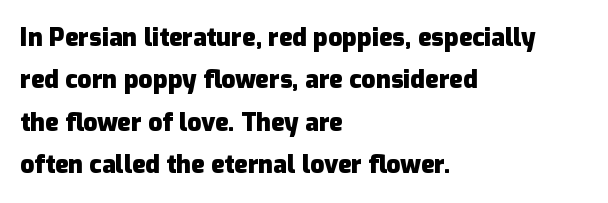
Tracking value appears to be zero — textbook default spacing. Clear beneath every line of the passage. Upright lettering throughout. Stroke thickness is high; the sample reads as a true bold. Notice how descenders clear the ascenders below comfortably — that's standard leading.
